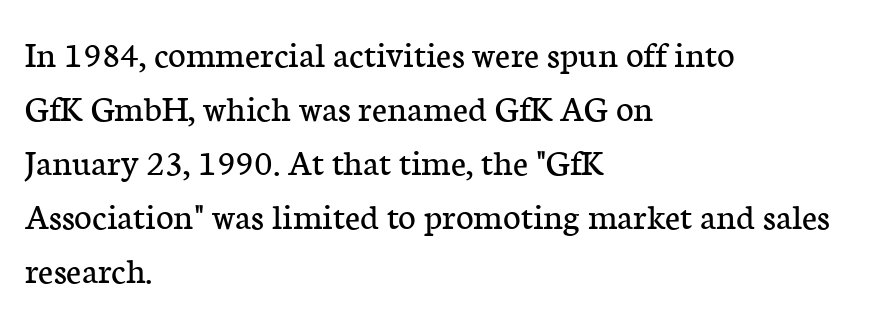
The image shows 38 px regular-weight serif type, upright; set left-aligned, normal line spacing (1.42x), normal letter spacing, not underlined; low stroke contrast and a medium x-height.
